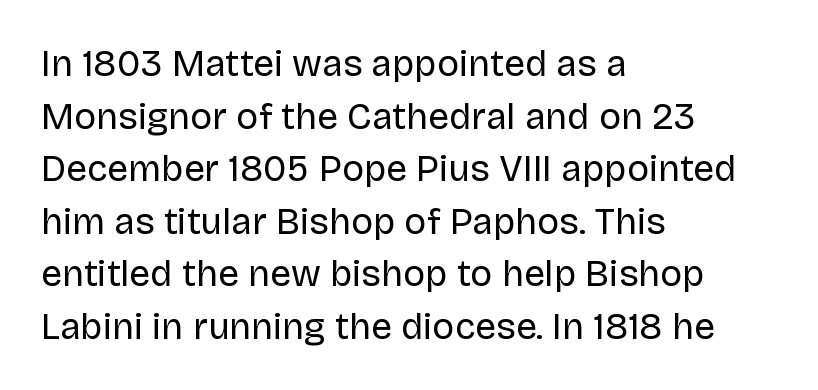
Q: Is the text bold? A: No.
Q: Is the text italic (slanted)? A: No, it is upright.
Q: Is the typeface a serif or a sans-serif typeface? A: Sans-serif.
Q: Is the text underlined? A: No.
Q: How is the paragraph aligned? A: Left-aligned.
Q: Is the spacing between letters normal or unusually wide? A: Normal.
Q: Is the spacing between lines tight, normal or loose? A: Normal.
Q: Width (condensed, normal, or wide)? A: Normal.
Q: Stroke contrast? A: Low.
Q: x-height? A: Large.
Q: Monospaced? A: No.
